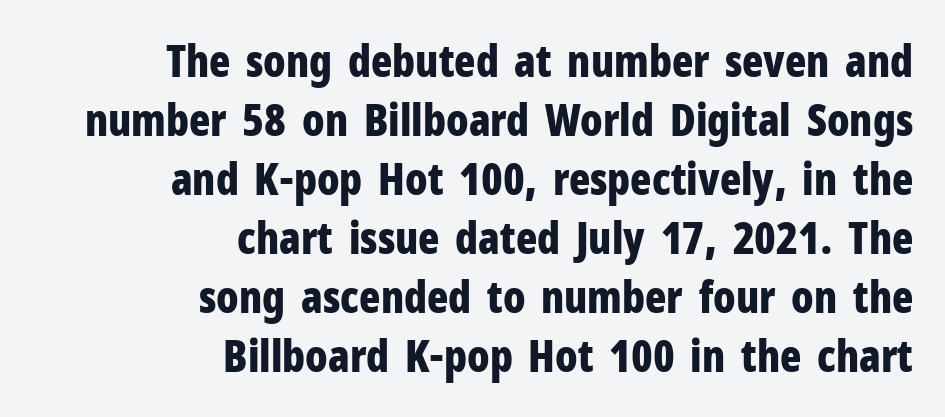
Look at the tracking — it's just the regular setting, nothing added. The face used here is a sans, in the tradition of grotesques and geometrics. The rendering uses natural spacing where letterforms have individual widths. All the whitespace from short lines collects on the left. The typesetting leans heavy: a genuine bold. Beneath every word, the page is bare.
